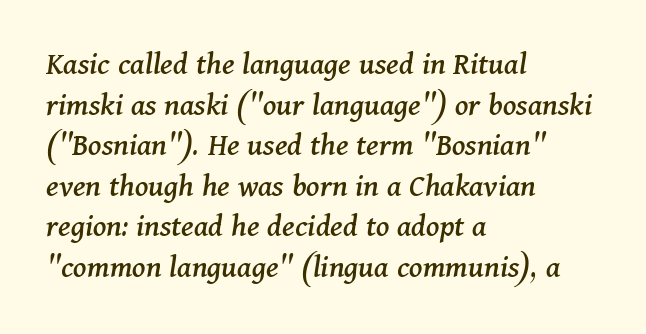
The image shows 33 px serif type, italic (leaning right); set left-aligned, line spacing 1.23x, normal letter spacing, not underlined; medium stroke contrast and a medium x-height.
